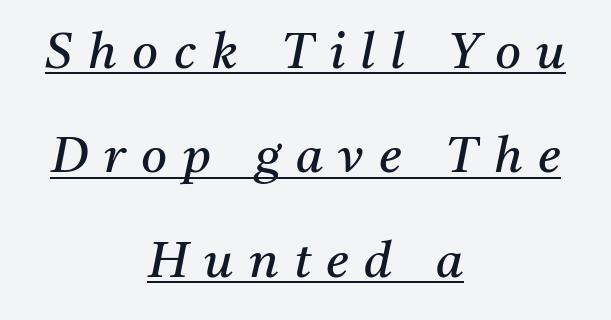
The font sits on the lighter half of the weight spectrum, regular included. The whitespace from short lines is split evenly between both sides. The line-height multiplier appears high, well above default. Each letter keeps its own natural width here, so spacing adapts to shape.
